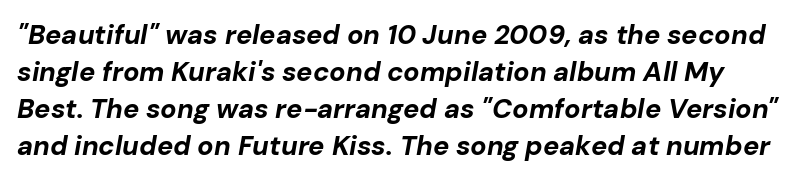
{"italic": "yes", "lean": "right", "slant_degrees": 10, "bold": "yes", "underline": "no", "line_spacing": "normal", "line_spacing_ratio": 1.37, "letter_spacing": "normal", "letter_spacing_em": 0.0, "glyph_px": 27}
